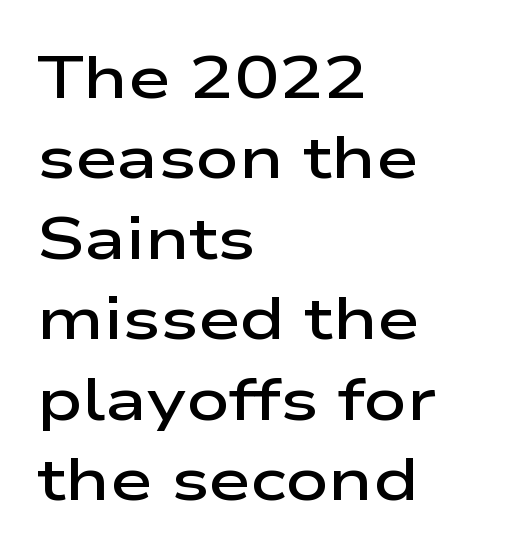
{"serif": "no", "italic": "no", "bold": "semi", "weight": "semibold", "width": "wide", "stroke_contrast": "low", "x_height": "medium", "monospaced": "no", "underline": "no", "align": "left", "line_spacing": "normal", "line_spacing_ratio": 1.34, "letter_spacing": "normal", "letter_spacing_em": 0.0, "glyph_px": 60}
